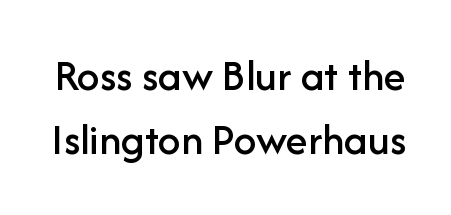
{"serif": "no", "italic": "no", "width": "normal", "stroke_contrast": "low", "x_height": "medium", "monospaced": "no", "underline": "no", "line_spacing": "normal", "line_spacing_ratio": 1.43, "letter_spacing": "normal", "letter_spacing_em": 0.0, "glyph_px": 45}
